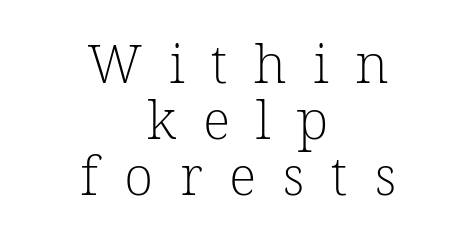
{"serif": "yes", "bold": "no", "weight": "light", "width": "normal", "stroke_contrast": "low", "x_height": "medium", "monospaced": "no", "underline": "no", "align": "center", "line_spacing": "tight", "line_spacing_ratio": 1.04, "letter_spacing": "wide", "letter_spacing_em": 0.49, "glyph_px": 54}
